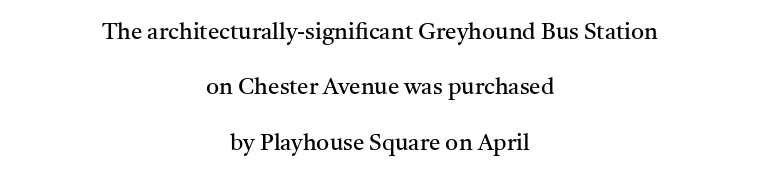
Q: Is the text bold? A: No.
Q: Is the text italic (slanted)? A: No, it is upright.
Q: Is the text underlined? A: No.
Q: How is the paragraph aligned? A: Centered.
Q: Is the spacing between letters normal or unusually wide? A: Normal.
Q: Is the spacing between lines tight, normal or loose? A: Loose.
